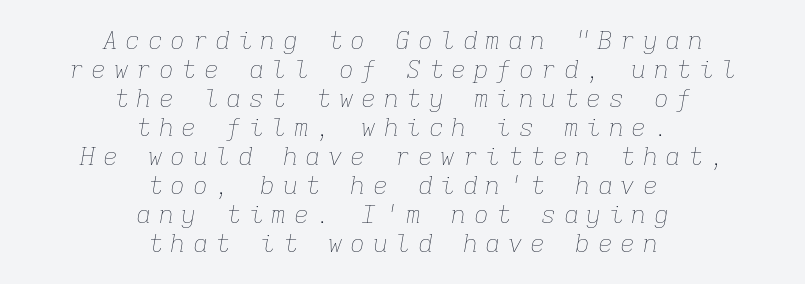
{"italic": "yes", "lean": "right", "slant_degrees": 9, "bold": "no", "underline": "no", "align": "center", "line_spacing_ratio": 1.16, "letter_spacing": "wide", "letter_spacing_em": 0.3, "glyph_px": 25}
